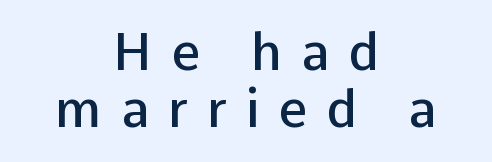
Q: Is the text bold? A: Semi-bold.
Q: Is the text italic (slanted)? A: No, it is upright.
Q: Is the typeface a serif or a sans-serif typeface? A: Sans-serif.
Q: Is the text underlined? A: No.
Q: How is the paragraph aligned? A: Centered.
Q: Is the spacing between letters normal or unusually wide? A: Unusually wide.
Q: Is the spacing between lines tight, normal or loose? A: Tight.
Q: Width (condensed, normal, or wide)? A: Normal.
Q: Stroke contrast? A: Low.
Q: x-height? A: Medium.
Q: Monospaced? A: No.
